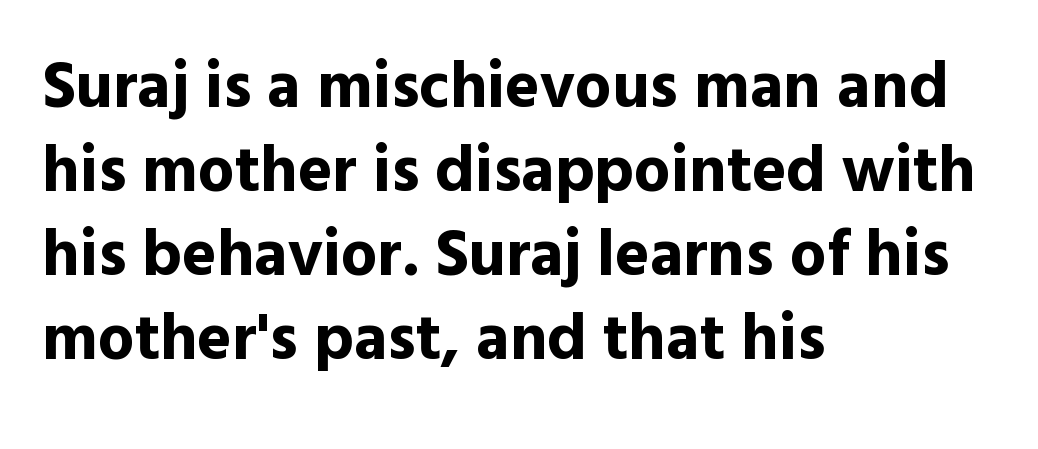
Q: Is the text bold? A: Yes.
Q: Is the text italic (slanted)? A: No, it is upright.
Q: Is the typeface a serif or a sans-serif typeface? A: Sans-serif.
Q: Is the text underlined? A: No.
Q: How is the paragraph aligned? A: Left-aligned.
Q: Is the spacing between letters normal or unusually wide? A: Normal.
Q: Is the spacing between lines tight, normal or loose? A: Normal.
Q: Width (condensed, normal, or wide)? A: Normal.
Q: x-height? A: Medium.
Q: Monospaced? A: No.
